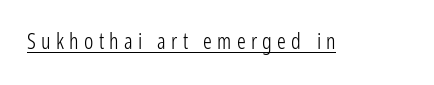
{"italic": "no", "bold": "no", "underline": "yes", "letter_spacing": "wide", "letter_spacing_em": 0.24, "glyph_px": 22}
